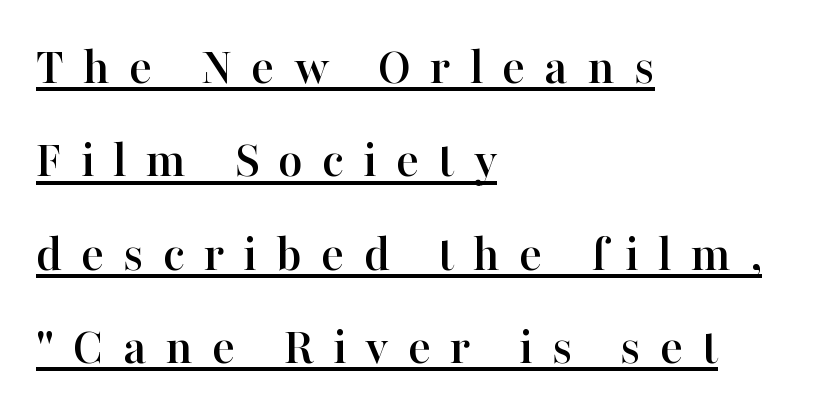
The image shows 53 px serif type, upright; set left-aligned, line spacing 1.76x, unusually wide letter spacing (+0.36 em), underlined; high stroke contrast and a medium x-height.
